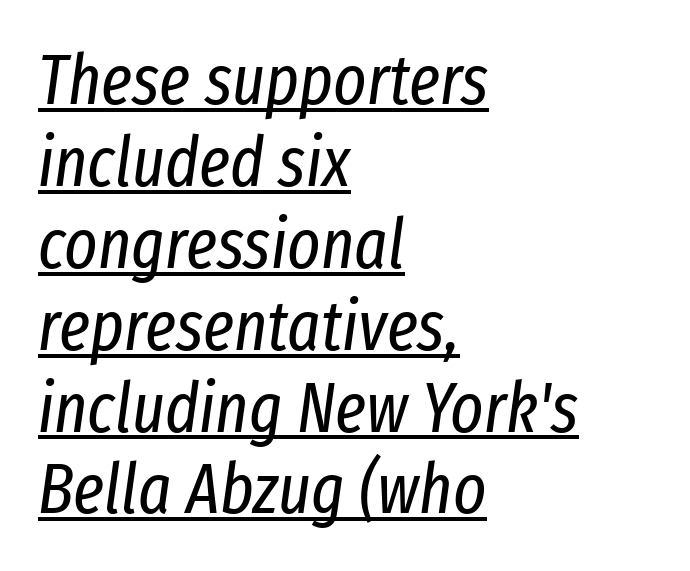
Q: Is the text bold? A: No.
Q: Is the text italic (slanted)? A: Yes, it leans right by about 8 degrees.
Q: Is the text underlined? A: Yes.
Q: How is the paragraph aligned? A: Left-aligned.
Q: Is the spacing between letters normal or unusually wide? A: Normal.
Q: Width (condensed, normal, or wide)? A: Condensed.
Q: Stroke contrast? A: Low.
Q: x-height? A: Medium.
Q: Monospaced? A: No.
